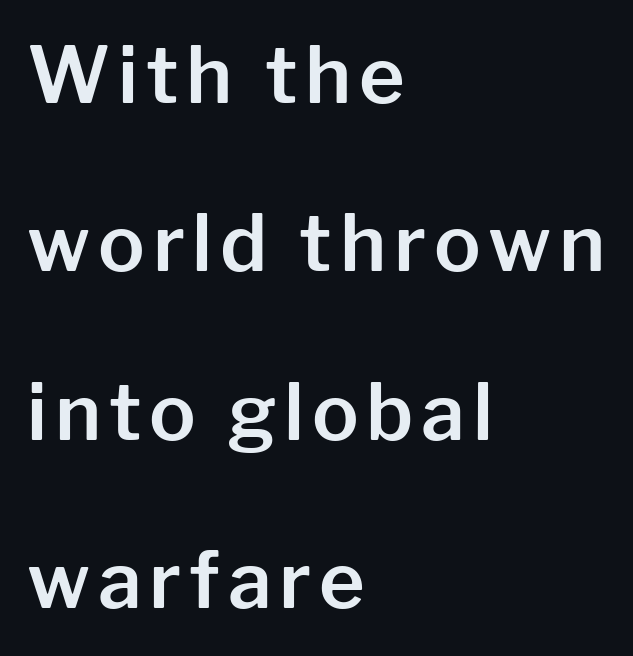
Q: Is the text italic (slanted)? A: No, it is upright.
Q: Is the typeface a serif or a sans-serif typeface? A: Sans-serif.
Q: Is the text underlined? A: No.
Q: How is the paragraph aligned? A: Left-aligned.
Q: Is the spacing between lines tight, normal or loose? A: Loose.
Q: Width (condensed, normal, or wide)? A: Normal.
Q: Stroke contrast? A: Low.
Q: x-height? A: Medium.
Q: Monospaced? A: No.
